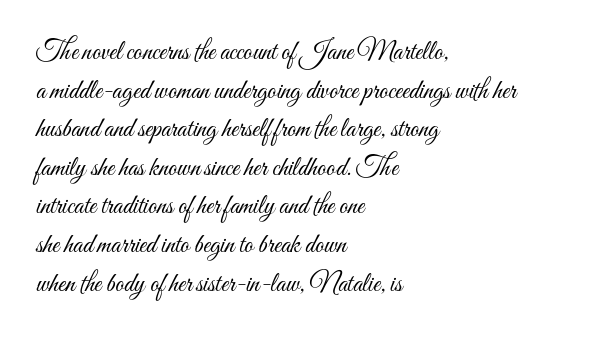
Stroke thickness stays within the range of a standard reading face or lighter. Notice how descenders clear the ascenders below comfortably — that's standard leading. There is no visible air inserted between adjacent glyphs. Casual observation: everything's shoved over to the left. The specimen omits any rule beneath the text block's lines.
